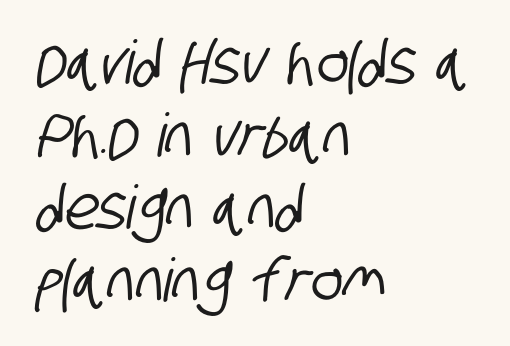
{"serif": "no", "width": "condensed", "stroke_contrast": "low", "x_height": "large", "monospaced": "no", "underline": "no", "align": "left", "line_spacing_ratio": 1.21, "letter_spacing": "normal", "letter_spacing_em": 0.0, "glyph_px": 60}
